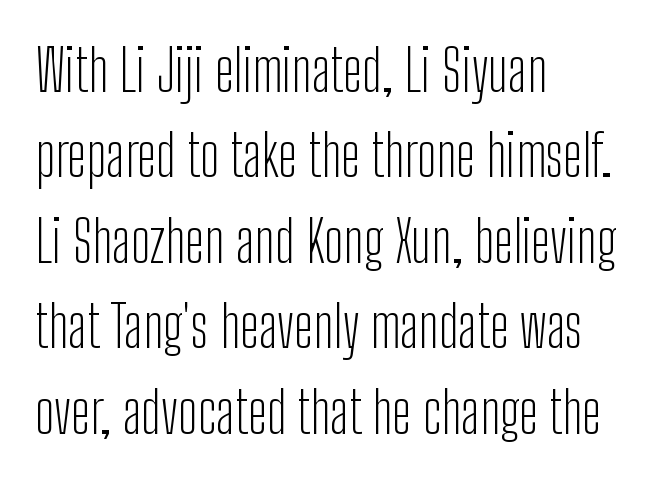
{"serif": "no", "italic": "no", "bold": "no", "weight": "light", "width": "condensed", "stroke_contrast": "low", "x_height": "medium", "monospaced": "no", "underline": "no", "align": "left", "line_spacing": "normal", "line_spacing_ratio": 1.5, "letter_spacing": "normal", "letter_spacing_em": 0.0, "glyph_px": 57}
